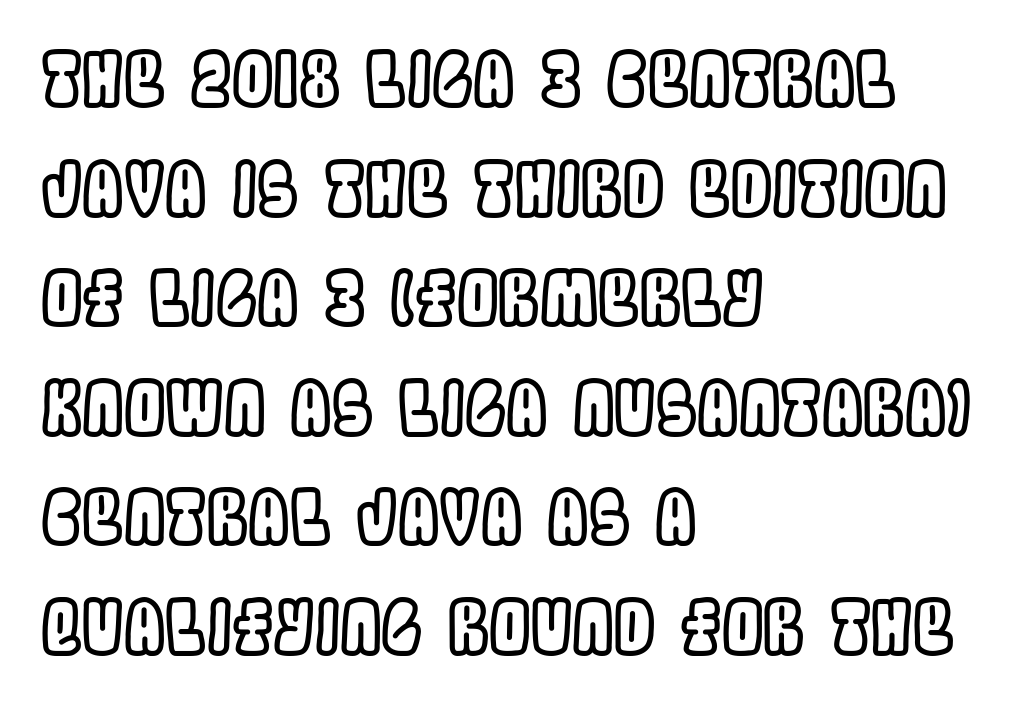
The face used here is rendered with its standard letterfit. Every row of glyphs begins at an identical x-position on the left. Do the characters align in a grid? No, the font is proportional. Each row of text sits above clean, open space.
